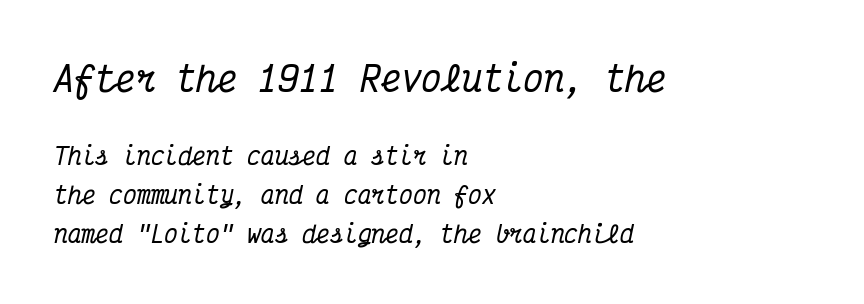
The image shows 34 px condensed serif type, italic (leaning right), monospaced; set left-aligned, normal line spacing (1.7x), normal letter spacing, not underlined; the first (top) block is 1.48x larger; medium stroke contrast and a medium x-height.
